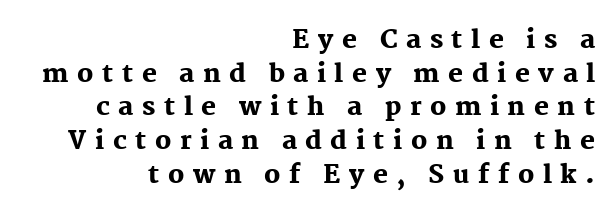
{"italic": "no", "bold": "yes", "underline": "no", "align": "right", "line_spacing": "normal", "line_spacing_ratio": 1.35, "letter_spacing": "wide", "letter_spacing_em": 0.34, "glyph_px": 25}
